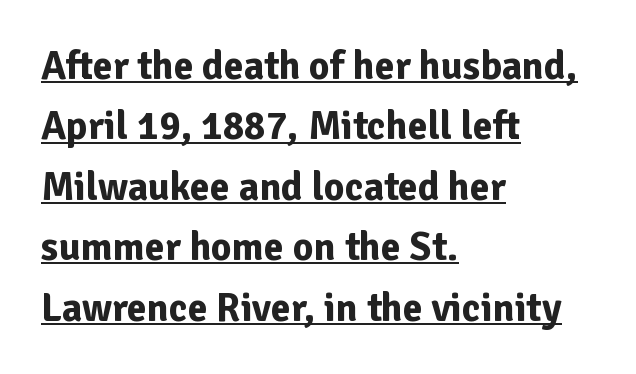
These lines are set flush left with a ragged right edge. Here the designer chose a conventional face with non-uniform glyph widths. Characters remain perfectly vertical along every line. Like a heading marked for emphasis, these lines bear an underscore. These lines sit exactly where default settings would place them. Look at the stroke-to-counter ratio: heavy, a bold.
